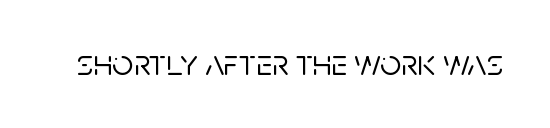
Rule under the text: the space is simply empty. Notice how the stems are strictly vertical — no italics here. The letters advance in unequal steps, a hallmark of proportional type. Nothing sits at the stroke ends, so this counts as sans-serif. Look at the tracking — it's just the regular setting, nothing added.
